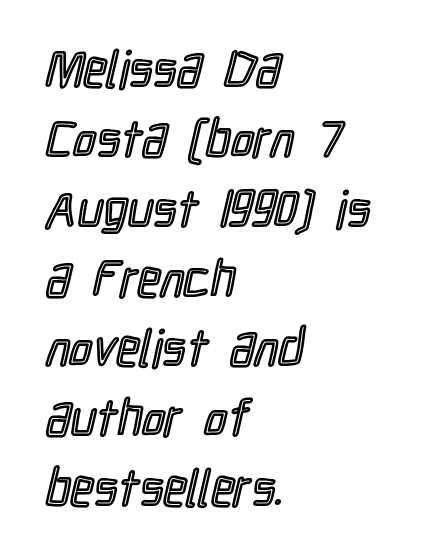
Looks like regular typesetting: each glyph gets only the width it needs. Regular leading. One-word summary of the alignment: left. Each word holds together tightly as a unit, with standard inter-letter gaps.
